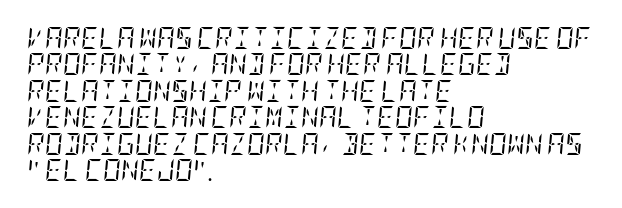
The image shows 22 px text type, italic (leaning right); set left-aligned, line spacing 1.2x, normal letter spacing, not underlined.
